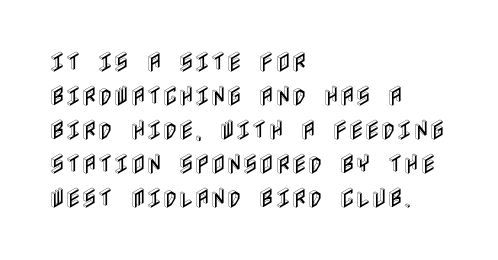
Inter-character spacing is left at the font's built-in metrics. A bare baseline throughout the passage. The typography opts for an upright posture over an oblique one. Casual observation: everything's shoved over to the left.
